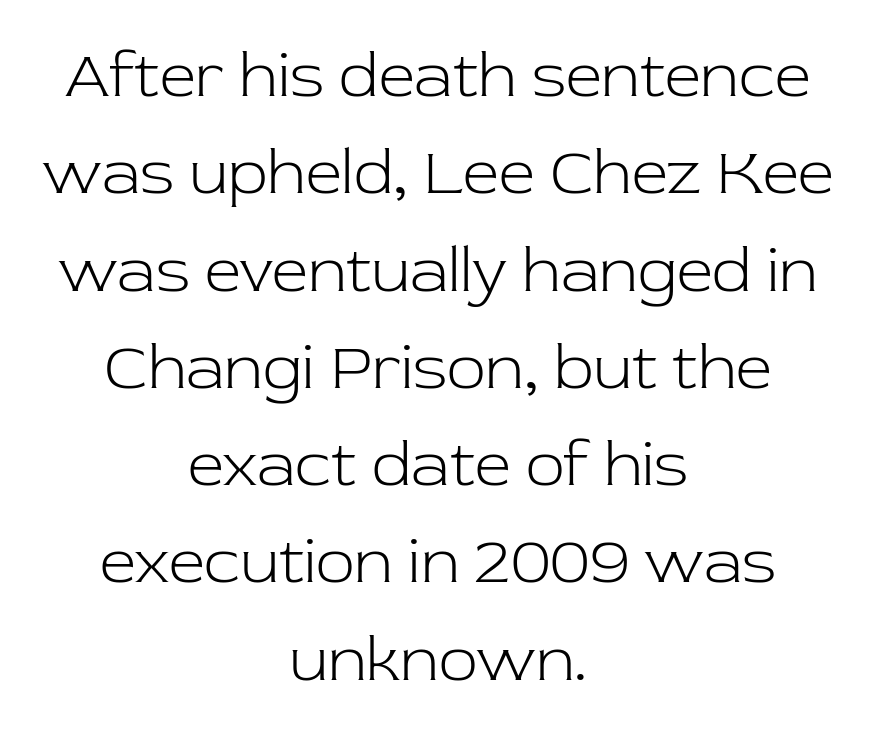
{"serif": "yes", "italic": "no", "bold": "no", "weight": "light", "width": "normal", "stroke_contrast": "low", "x_height": "medium", "monospaced": "no", "underline": "no", "align": "center", "line_spacing": "normal", "line_spacing_ratio": 1.52, "letter_spacing": "normal", "letter_spacing_em": 0.0, "glyph_px": 64}
